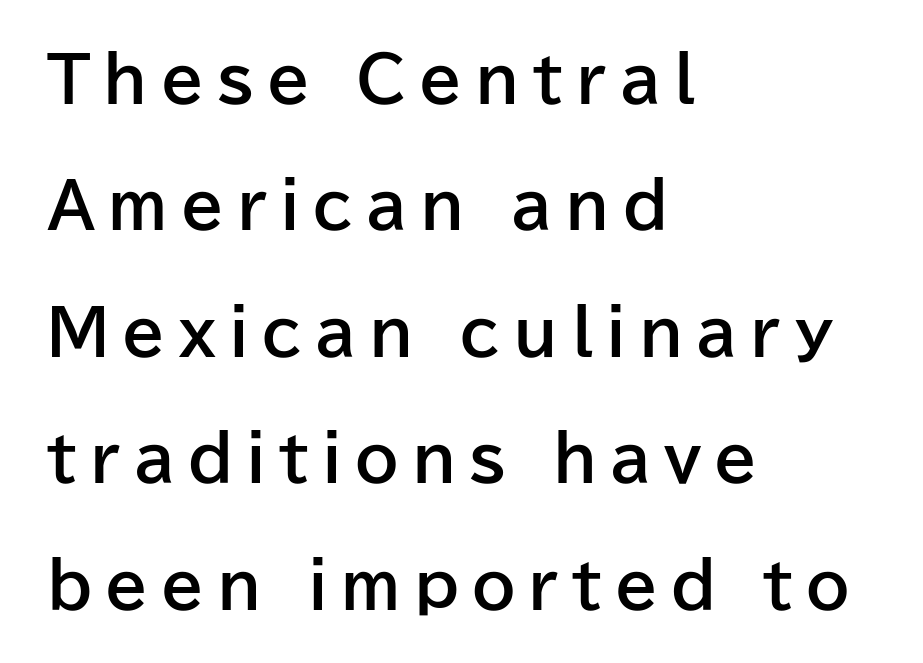
Set as a true bold cut, around the 700 mark. Horizontal alignment here is leftward, the default for most running prose. This rendering employs a face without finishing strokes, i.e., a sans-serif. Is this a fixed-width face? No — the glyphs have proportional, varying widths. The face used here is rendered with a markedly widened letterfit. Does the leading feel generous? Absolutely, it's lavish.
